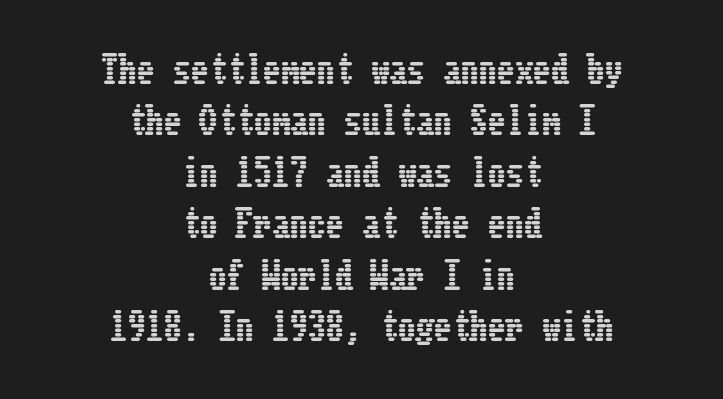
Q: Is the text italic (slanted)? A: No, it is upright.
Q: Is the text underlined? A: No.
Q: How is the paragraph aligned? A: Centered.
Q: Is the spacing between letters normal or unusually wide? A: Normal.
Q: Is the spacing between lines tight, normal or loose? A: Normal.
Q: Width (condensed, normal, or wide)? A: Condensed.
Q: Stroke contrast? A: Low.
Q: x-height? A: Medium.
